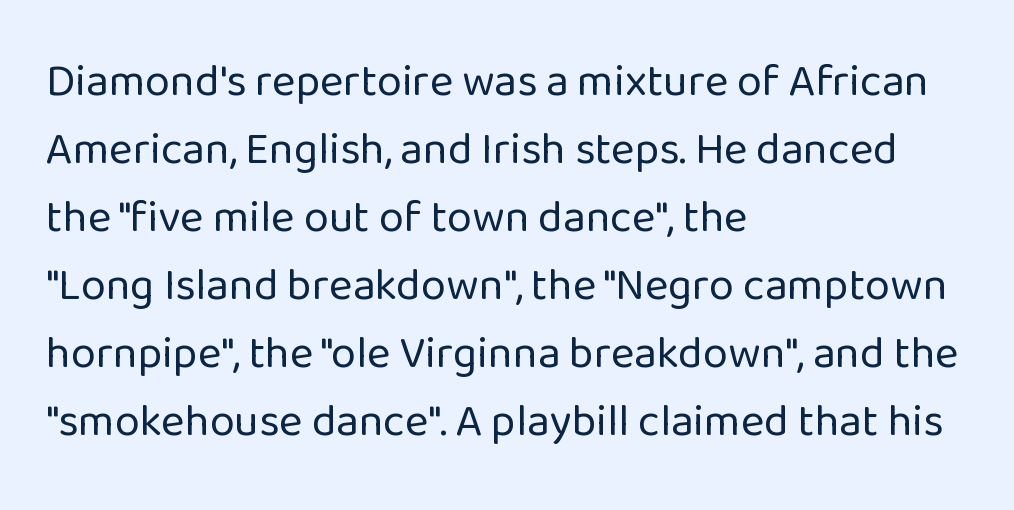
The image shows 45 px regular-weight sans-serif type, upright; set left-aligned, normal line spacing (1.51x), normal letter spacing, not underlined; low stroke contrast and a medium x-height.
